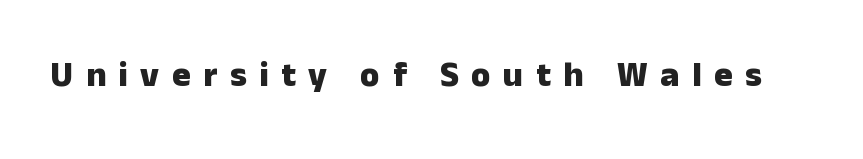
Clear beneath every line of the passage. Style check: upright. Varying glyph widths throughout — classic text-font behaviour. Letterform terminals end flat and unadorned throughout the passage.
